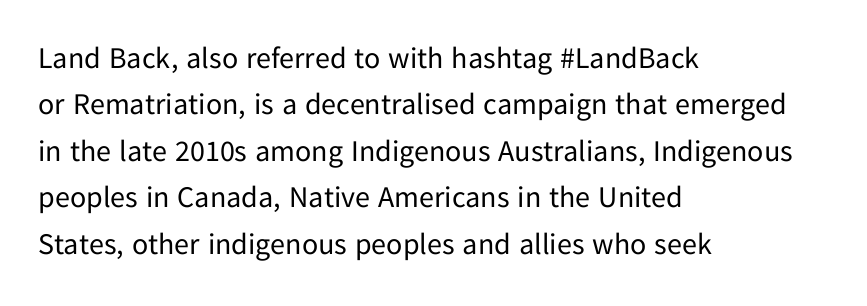
{"serif": "no", "italic": "no", "bold": "no", "weight": "regular", "width": "normal", "stroke_contrast": "low", "x_height": "medium", "monospaced": "no", "underline": "no", "align": "left", "line_spacing": "normal", "line_spacing_ratio": 1.55, "letter_spacing": "normal", "letter_spacing_em": 0.0, "glyph_px": 30}
